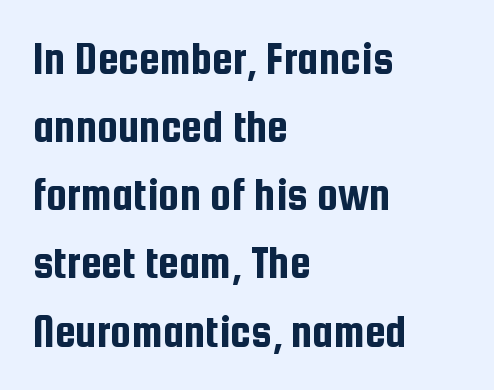
{"serif": "no", "italic": "no", "width": "condensed", "stroke_contrast": "low", "x_height": "medium", "monospaced": "no", "underline": "no", "align": "left", "line_spacing": "normal", "line_spacing_ratio": 1.45, "letter_spacing": "normal", "letter_spacing_em": 0.0, "glyph_px": 47}
